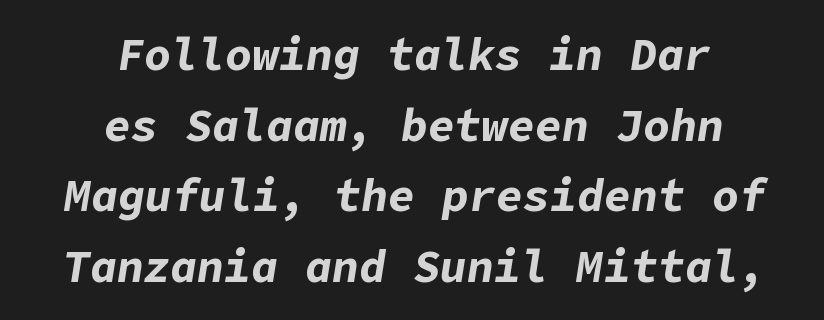
{"italic": "yes", "lean": "right", "slant_degrees": 9, "bold": "yes", "weight": "bold", "width": "normal", "stroke_contrast": "low", "x_height": "medium", "underline": "no", "align": "center", "line_spacing": "normal", "line_spacing_ratio": 1.57, "letter_spacing": "normal", "letter_spacing_em": 0.0, "glyph_px": 45}
